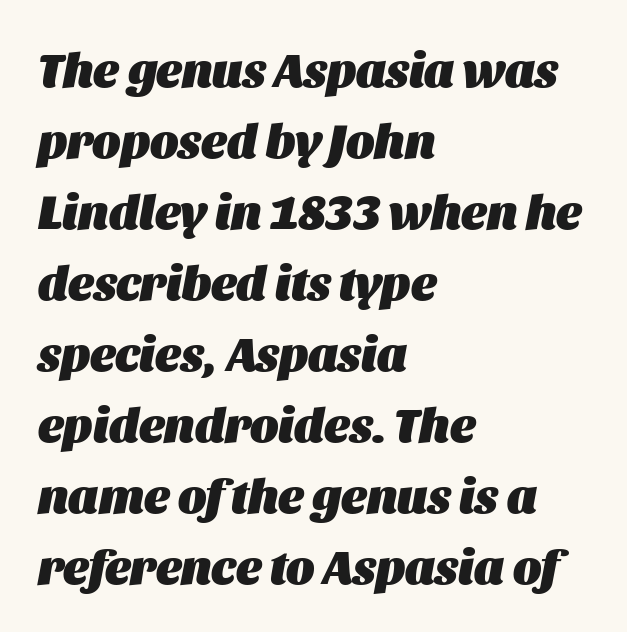
Q: Is the text bold? A: Yes.
Q: Is the text italic (slanted)? A: Yes, it leans right by about 11 degrees.
Q: Is the text underlined? A: No.
Q: How is the paragraph aligned? A: Left-aligned.
Q: Is the spacing between letters normal or unusually wide? A: Normal.
Q: Is the spacing between lines tight, normal or loose? A: Normal.
Q: Width (condensed, normal, or wide)? A: Normal.
Q: Stroke contrast? A: Medium.
Q: x-height? A: Large.
Q: Monospaced? A: No.
